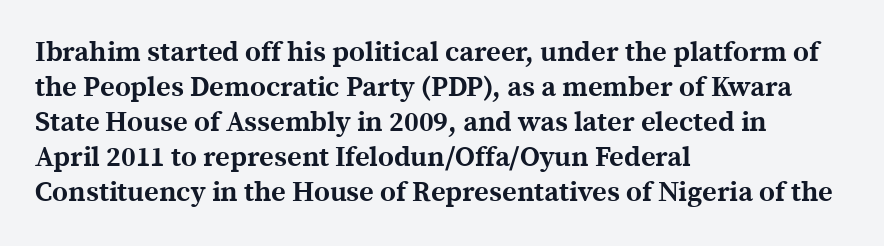
Words float on clear page, feet unadorned. Every character sits straight up, as roman type does. Reading down the block, your eye returns to a fixed left position each line. Varying glyph widths throughout — classic text-font behaviour. Vertical spacing — default. Glyph-to-glyph distance matches everyday printed text.
